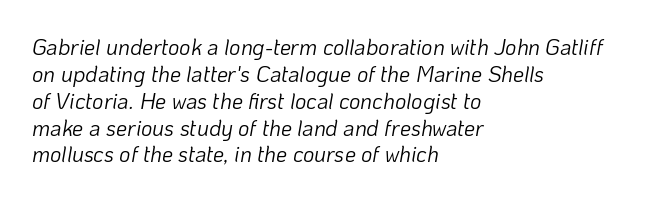
{"italic": "yes", "lean": "right", "slant_degrees": 10, "bold": "no", "underline": "no", "align": "left", "line_spacing_ratio": 1.22, "letter_spacing": "normal", "letter_spacing_em": 0.0, "glyph_px": 22}
